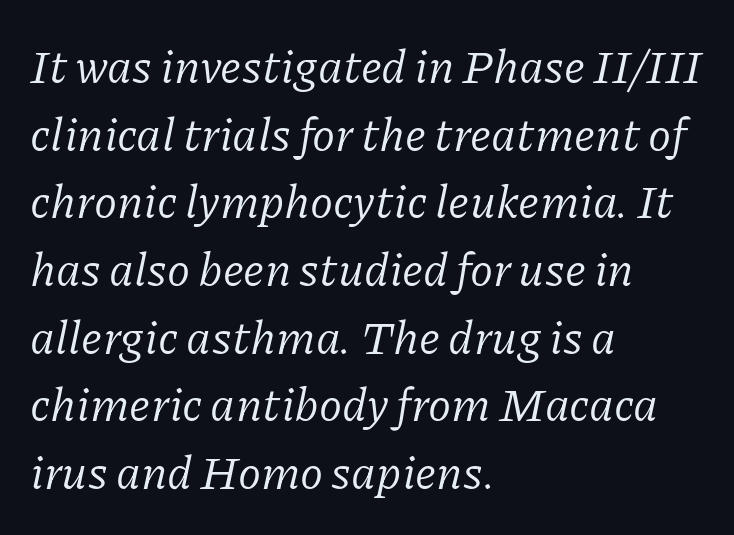
The image shows 47 px regular-weight serif type, italic (leaning right); set left-aligned, normal line spacing (1.44x), normal letter spacing, not underlined; low stroke contrast and a medium x-height.
